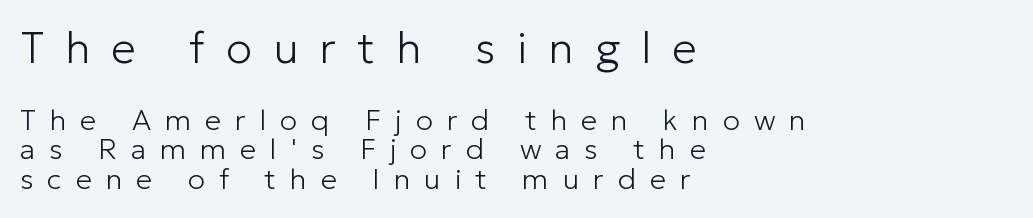
Q: Is the text bold? A: No.
Q: Is the text italic (slanted)? A: No, it is upright.
Q: Is the typeface a serif or a sans-serif typeface? A: Sans-serif.
Q: Is the text underlined? A: No.
Q: How is the paragraph aligned? A: Left-aligned.
Q: Is the spacing between letters normal or unusually wide? A: Unusually wide.
Q: Is the spacing between lines tight, normal or loose? A: Tight.
Q: Which block of text is set in a larger size, the first (top) or the second (bottom)? A: The first (top) one.
Q: Width (condensed, normal, or wide)? A: Normal.
Q: Stroke contrast? A: Low.
Q: x-height? A: Medium.
Q: Monospaced? A: No.
